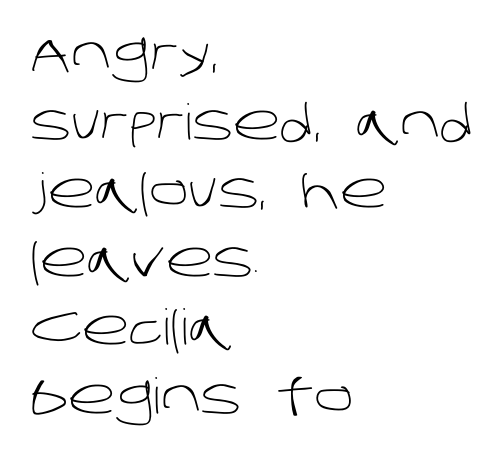
The image shows 49 px light sans-serif type; set left-aligned, normal line spacing (1.4x), normal letter spacing, not underlined; low stroke contrast and a large x-height.
